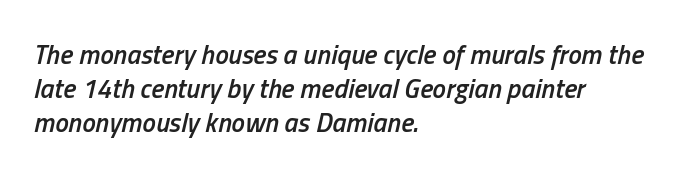
Q: Is the text bold? A: Semi-bold.
Q: Is the text italic (slanted)? A: Yes, it leans right by about 13 degrees.
Q: Is the text underlined? A: No.
Q: How is the paragraph aligned? A: Left-aligned.
Q: Is the spacing between letters normal or unusually wide? A: Normal.
Q: Is the spacing between lines tight, normal or loose? A: Normal.
